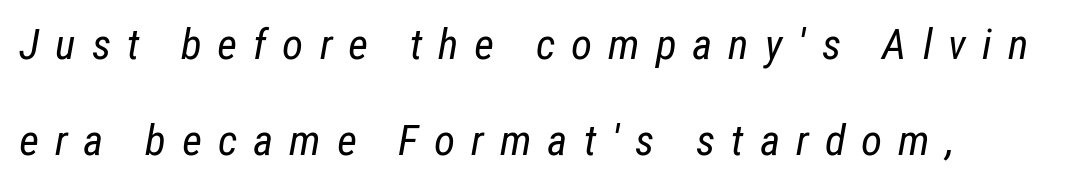
What's the leading like? Stretched, with rows far apart. Character widths vary here, with narrow letters taking less room than wide ones. The space directly below the letters is spotless. The typesetting does not lean heavy: it is not bold.
